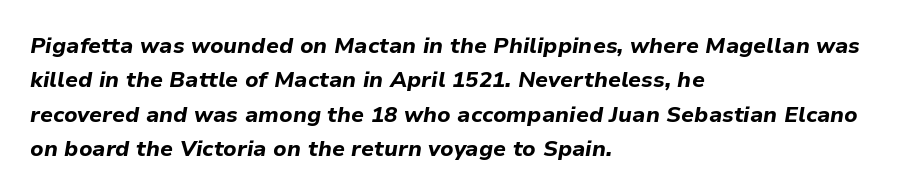
Q: Is the text bold? A: Yes.
Q: Is the text italic (slanted)? A: Yes, it leans right by about 9 degrees.
Q: Is the text underlined? A: No.
Q: How is the paragraph aligned? A: Left-aligned.
Q: Is the spacing between letters normal or unusually wide? A: Normal.
Q: Is the spacing between lines tight, normal or loose? A: Normal.
